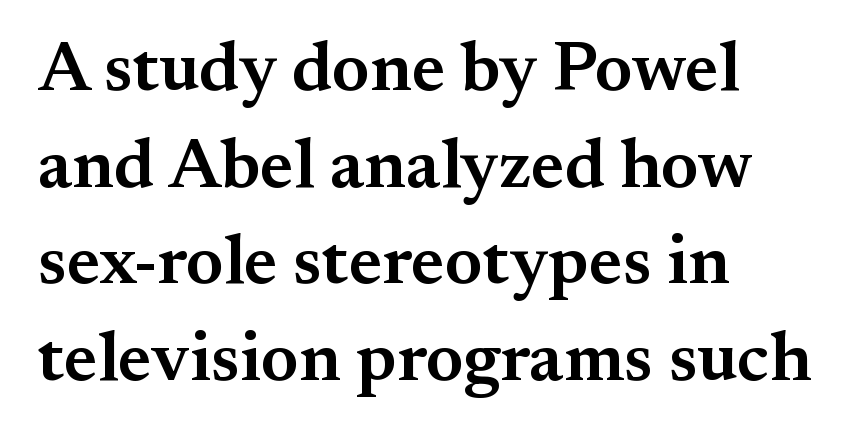
The image shows 70 px semibold serif type, upright; set left-aligned, normal line spacing (1.38x), normal letter spacing, not underlined; medium stroke contrast and a small x-height.
